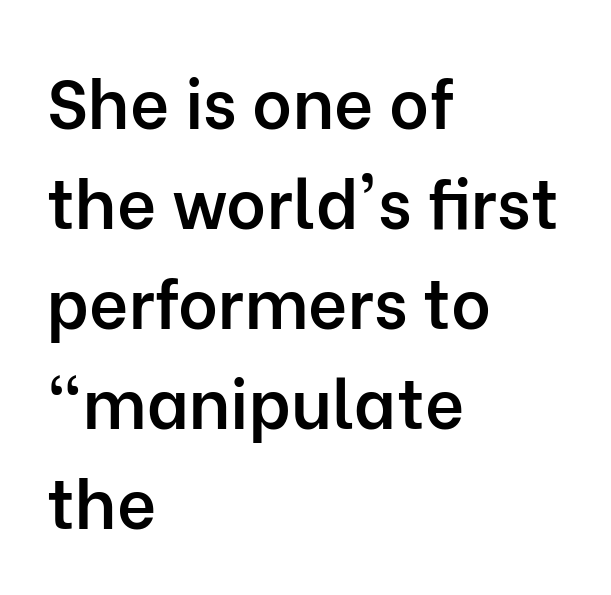
The image shows 68 px semibold sans-serif type, upright; set left-aligned, normal line spacing (1.47x), normal letter spacing, not underlined; low stroke contrast and a medium x-height.
